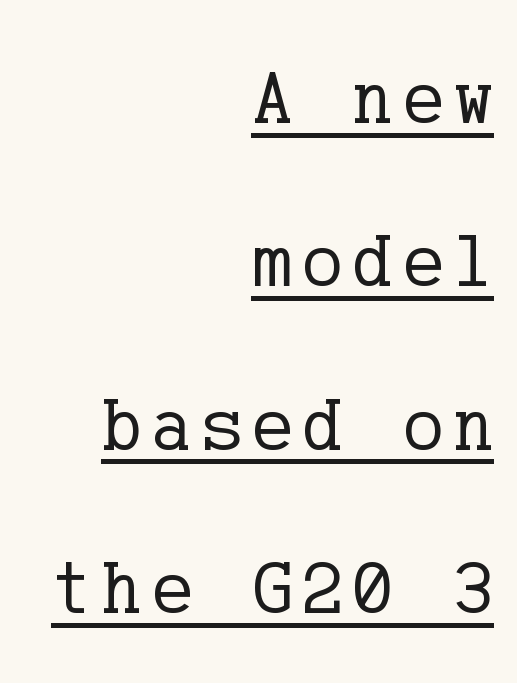
{"serif": "yes", "italic": "no", "bold": "no", "weight": "regular", "width": "normal", "stroke_contrast": "low", "x_height": "medium", "underline": "yes", "align": "right", "line_spacing": "loose", "line_spacing_ratio": 2.15, "glyph_px": 76}
